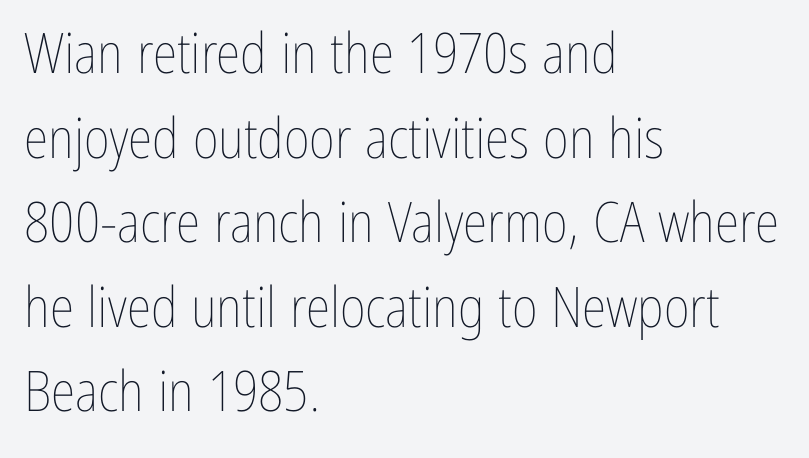
The image shows 56 px thin, condensed type, upright; set left-aligned, normal line spacing (1.51x), normal letter spacing, not underlined; low stroke contrast and a medium x-height.
